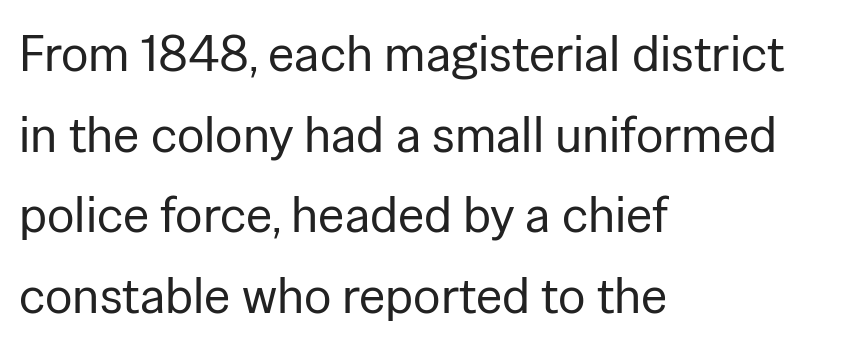
{"serif": "no", "italic": "no", "bold": "no", "weight": "regular", "width": "normal", "stroke_contrast": "low", "x_height": "medium", "monospaced": "no", "underline": "no", "align": "left", "line_spacing": "normal", "line_spacing_ratio": 1.58, "letter_spacing": "normal", "letter_spacing_em": 0.0, "glyph_px": 51}
